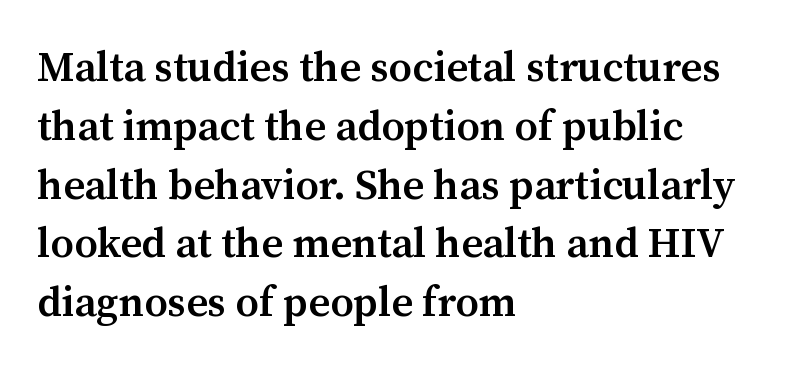
Stroke thickness is moderately raised; the sample reads as semibold. If you measured baseline to baseline, you'd find a middling distance. Serifs: yes, visible at the terminals of the letterforms. A student would call this left alignment; a typographer would say flush left, rag right. The passage shown is typed in a proportional face where columns would drift. The tracking reads as untouched default to a designer's eye.
